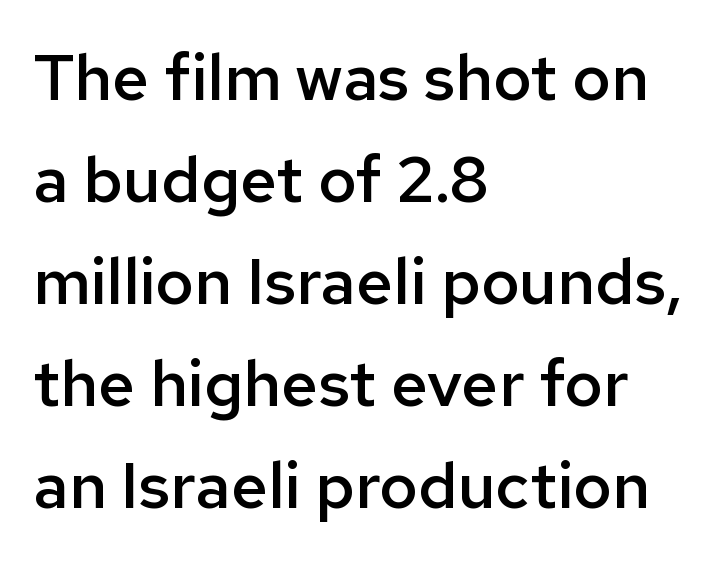
Q: Is the text bold? A: Semi-bold.
Q: Is the text italic (slanted)? A: No, it is upright.
Q: Is the typeface a serif or a sans-serif typeface? A: Sans-serif.
Q: Is the text underlined? A: No.
Q: How is the paragraph aligned? A: Left-aligned.
Q: Is the spacing between letters normal or unusually wide? A: Normal.
Q: Is the spacing between lines tight, normal or loose? A: Normal.
Q: Width (condensed, normal, or wide)? A: Normal.
Q: Stroke contrast? A: Low.
Q: x-height? A: Medium.
Q: Monospaced? A: No.
